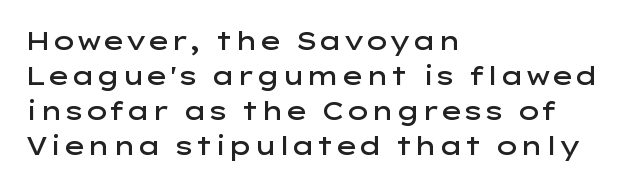
Q: Is the text bold? A: Semi-bold.
Q: Is the text italic (slanted)? A: No, it is upright.
Q: Is the text underlined? A: No.
Q: How is the paragraph aligned? A: Left-aligned.
Q: Is the spacing between letters normal or unusually wide? A: Normal.
Q: Is the spacing between lines tight, normal or loose? A: Normal.
